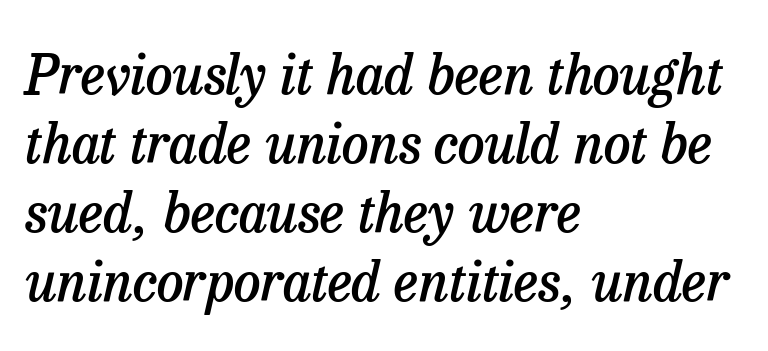
Q: Is the text bold? A: Semi-bold.
Q: Is the text italic (slanted)? A: Yes, it leans right by about 13 degrees.
Q: Is the typeface a serif or a sans-serif typeface? A: Serif.
Q: Is the text underlined? A: No.
Q: How is the paragraph aligned? A: Left-aligned.
Q: Is the spacing between letters normal or unusually wide? A: Normal.
Q: Is the spacing between lines tight, normal or loose? A: Normal.
Q: Width (condensed, normal, or wide)? A: Normal.
Q: Stroke contrast? A: Low.
Q: x-height? A: Medium.
Q: Monospaced? A: No.
